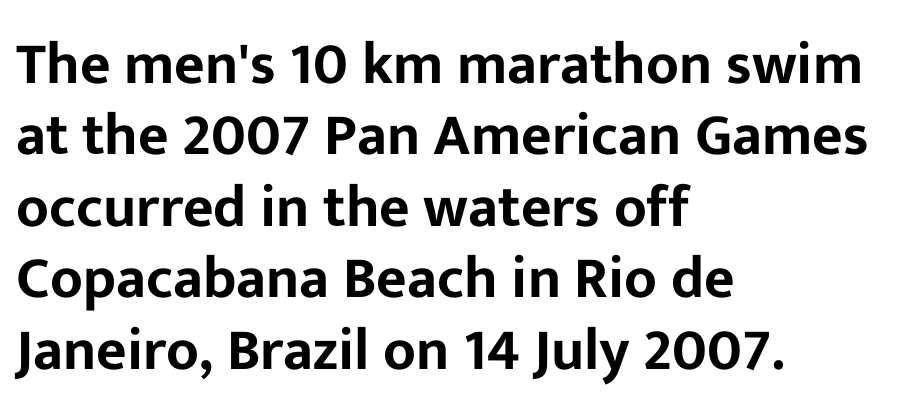
This sample uses an upright cut, with every glyph sitting square on the baseline. The rendering anchors every line to the left-hand side. Descenders hang freely into open space. These lines are rendered in a variable-pitch font.
